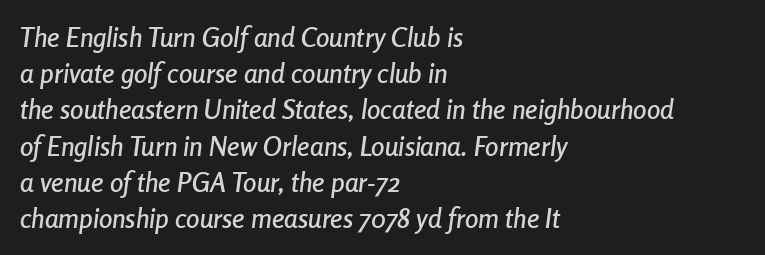
Regarding leading, the lines here are spaced in the standard way. Compared with ordinary roman type, these characters are visibly tilted. The strip under each line holds only bare page. No extra tracking has been applied to these lines. The rag falls on the right side of this text block.
